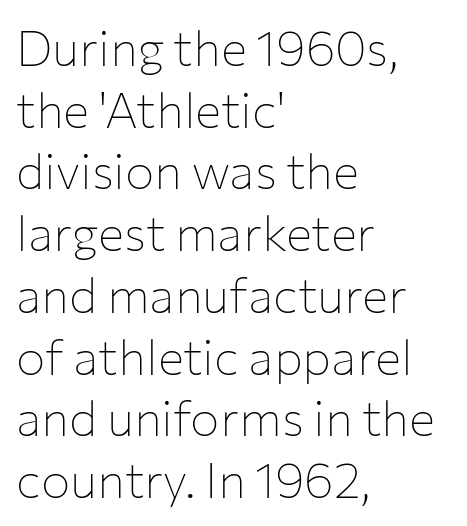
Q: Is the text bold? A: No.
Q: Is the text italic (slanted)? A: No, it is upright.
Q: Is the typeface a serif or a sans-serif typeface? A: Sans-serif.
Q: Is the text underlined? A: No.
Q: How is the paragraph aligned? A: Left-aligned.
Q: Is the spacing between letters normal or unusually wide? A: Normal.
Q: Is the spacing between lines tight, normal or loose? A: Normal.
Q: Width (condensed, normal, or wide)? A: Normal.
Q: Stroke contrast? A: Low.
Q: x-height? A: Medium.
Q: Monospaced? A: No.
